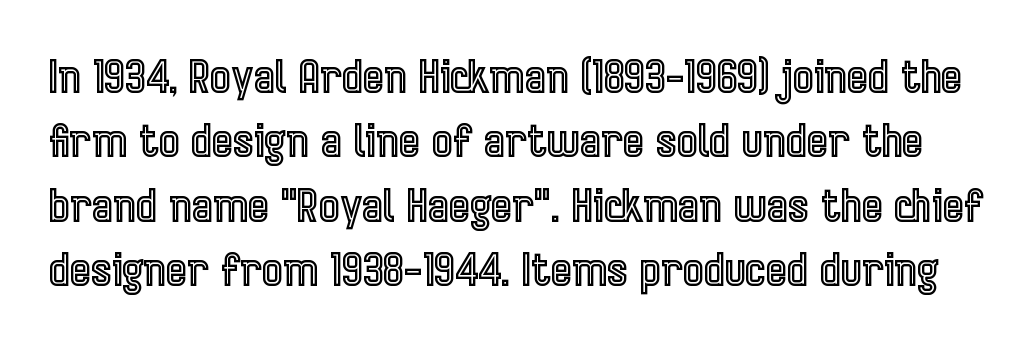
The image shows 45 px condensed type, upright; set normal line spacing (1.43x), normal letter spacing, not underlined; a medium x-height.
